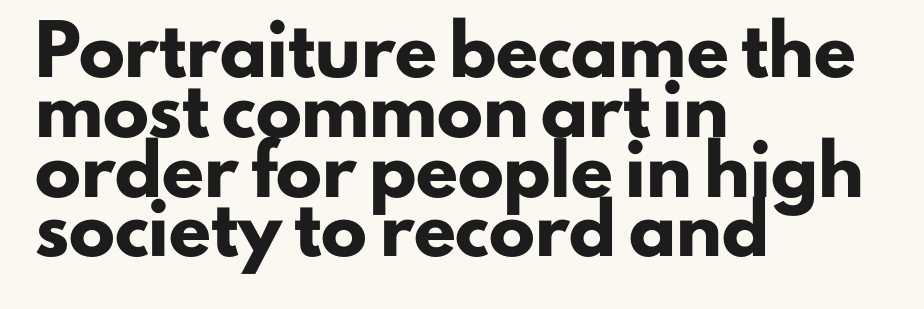
{"serif": "no", "italic": "no", "bold": "yes", "weight": "heavy", "width": "normal", "stroke_contrast": "low", "x_height": "small", "monospaced": "no", "underline": "no", "align": "left", "line_spacing": "normal", "line_spacing_ratio": 1.3, "letter_spacing": "normal", "letter_spacing_em": 0.0, "glyph_px": 46}
